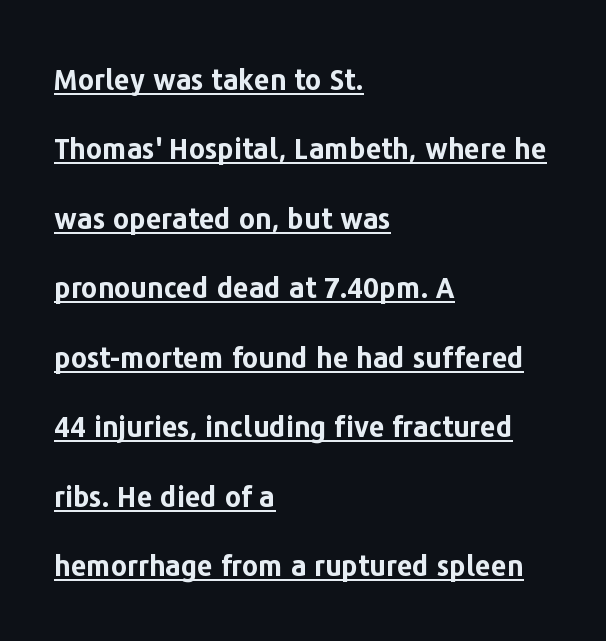
The image shows 28 px bold sans-serif type, upright; set left-aligned, loose line spacing (2.48x), normal letter spacing, underlined; low stroke contrast and a medium x-height.
